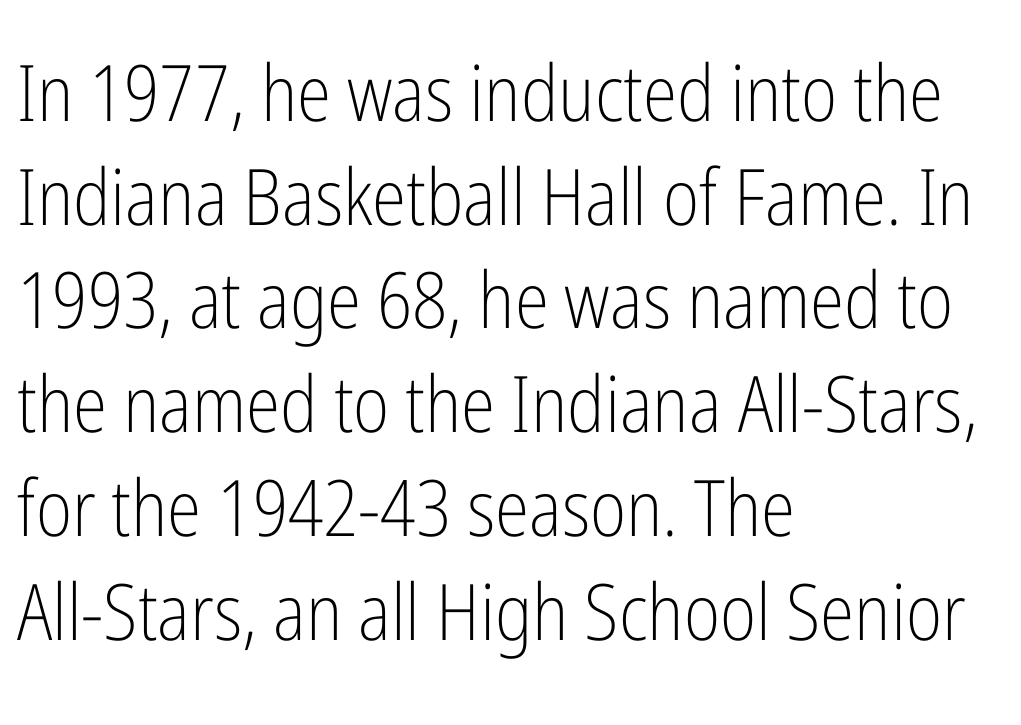
Q: Is the text bold? A: No.
Q: Is the text italic (slanted)? A: No, it is upright.
Q: Is the typeface a serif or a sans-serif typeface? A: Sans-serif.
Q: Is the text underlined? A: No.
Q: How is the paragraph aligned? A: Left-aligned.
Q: Is the spacing between letters normal or unusually wide? A: Normal.
Q: Is the spacing between lines tight, normal or loose? A: Normal.
Q: Width (condensed, normal, or wide)? A: Condensed.
Q: Stroke contrast? A: Low.
Q: x-height? A: Medium.
Q: Monospaced? A: No.
